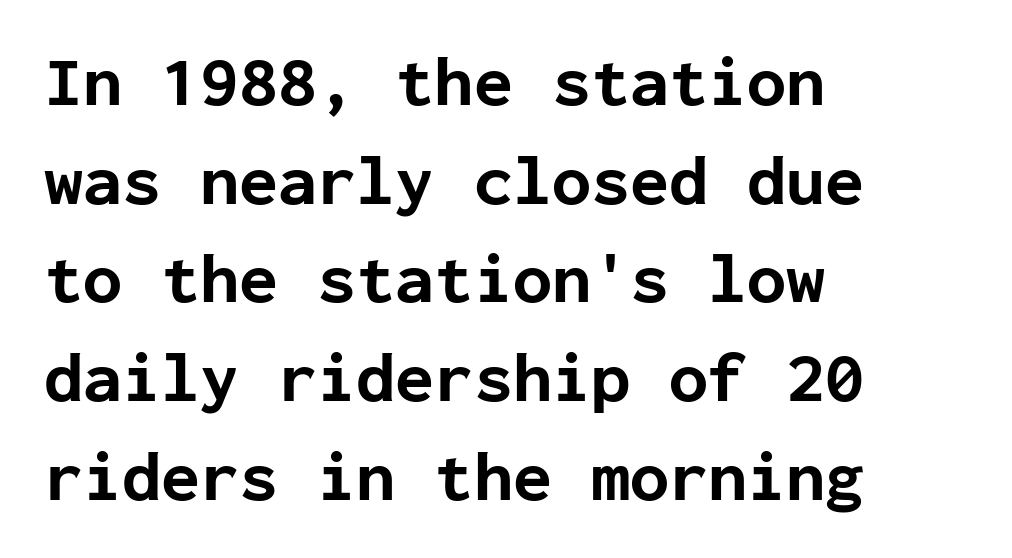
Q: Is the text bold? A: Yes.
Q: Is the text italic (slanted)? A: No, it is upright.
Q: Is the typeface a serif or a sans-serif typeface? A: Sans-serif.
Q: Is the text underlined? A: No.
Q: How is the paragraph aligned? A: Left-aligned.
Q: Is the spacing between letters normal or unusually wide? A: Normal.
Q: Is the spacing between lines tight, normal or loose? A: Normal.
Q: Width (condensed, normal, or wide)? A: Normal.
Q: Stroke contrast? A: Low.
Q: x-height? A: Medium.
Q: Monospaced? A: Yes.
